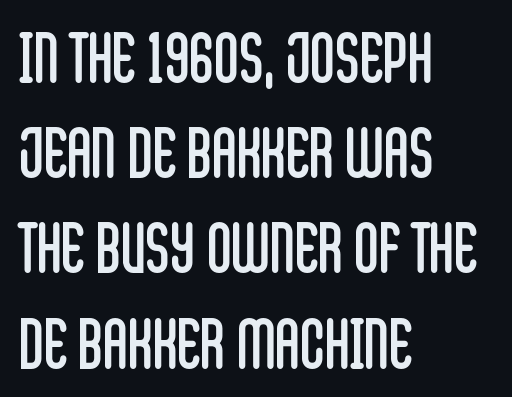
Q: Is the text bold? A: No.
Q: Is the text italic (slanted)? A: No, it is upright.
Q: Is the typeface a serif or a sans-serif typeface? A: Sans-serif.
Q: Is the text underlined? A: No.
Q: How is the paragraph aligned? A: Left-aligned.
Q: Is the spacing between letters normal or unusually wide? A: Normal.
Q: Is the spacing between lines tight, normal or loose? A: Normal.
Q: Width (condensed, normal, or wide)? A: Condensed.
Q: Stroke contrast? A: Low.
Q: x-height? A: Large.
Q: Monospaced? A: No.
